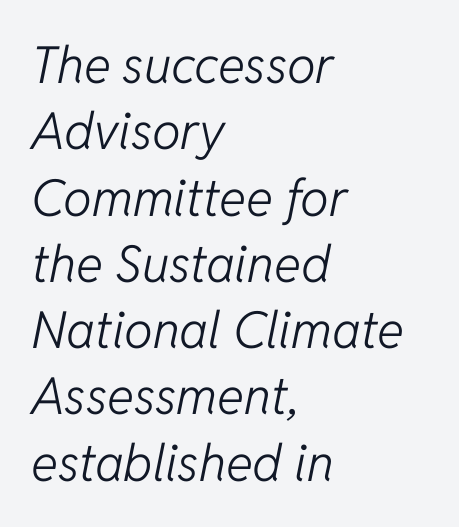
Q: Is the text bold? A: No.
Q: Is the text italic (slanted)? A: Yes, it leans right by about 11 degrees.
Q: Is the text underlined? A: No.
Q: How is the paragraph aligned? A: Left-aligned.
Q: Is the spacing between letters normal or unusually wide? A: Normal.
Q: Is the spacing between lines tight, normal or loose? A: Normal.
Q: Width (condensed, normal, or wide)? A: Normal.
Q: Stroke contrast? A: Low.
Q: x-height? A: Medium.
Q: Monospaced? A: No.
